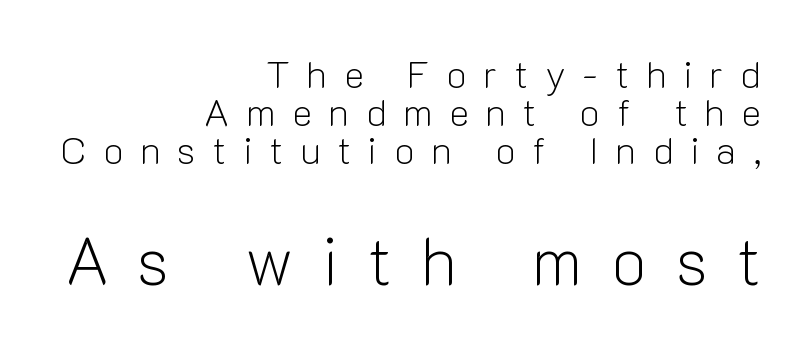
The image shows 66 px light sans-serif type, upright; set right-aligned, tight line spacing (1.0x), unusually wide letter spacing (+0.44 em), not underlined; the second (bottom) block is 1.74x larger; low stroke contrast and a medium x-height.
